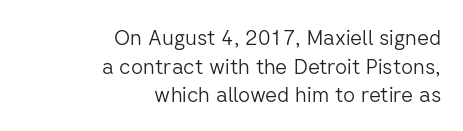
The image shows 21 px text type, upright; set right-aligned, normal line spacing (1.36x), normal letter spacing, not underlined.
